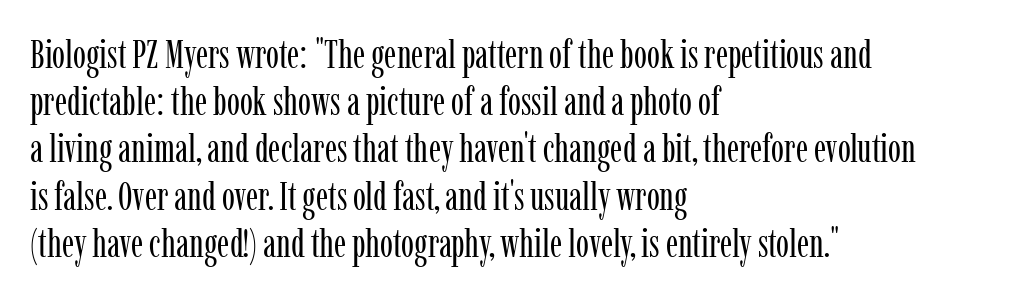
Q: Is the text bold? A: No.
Q: Is the text italic (slanted)? A: No, it is upright.
Q: Is the typeface a serif or a sans-serif typeface? A: Serif.
Q: Is the text underlined? A: No.
Q: How is the paragraph aligned? A: Left-aligned.
Q: Is the spacing between letters normal or unusually wide? A: Normal.
Q: Width (condensed, normal, or wide)? A: Condensed.
Q: Stroke contrast? A: Low.
Q: x-height? A: Medium.
Q: Monospaced? A: No.
